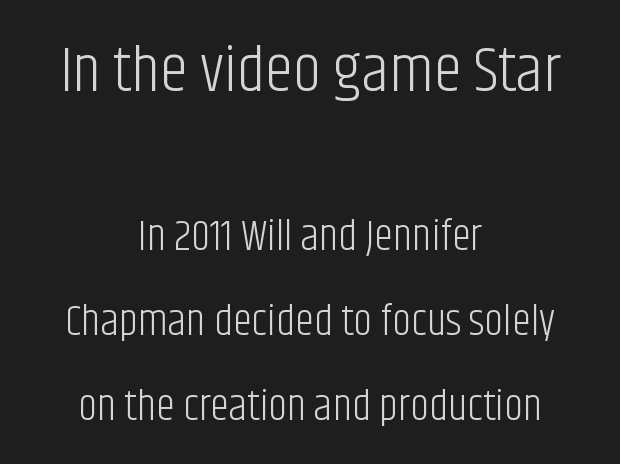
Q: Is the text bold? A: No.
Q: Is the text italic (slanted)? A: No, it is upright.
Q: Is the typeface a serif or a sans-serif typeface? A: Sans-serif.
Q: Is the text underlined? A: No.
Q: How is the paragraph aligned? A: Centered.
Q: Is the spacing between letters normal or unusually wide? A: Normal.
Q: Is the spacing between lines tight, normal or loose? A: Loose.
Q: Which block of text is set in a larger size, the first (top) or the second (bottom)? A: The first (top) one.
Q: Width (condensed, normal, or wide)? A: Condensed.
Q: Stroke contrast? A: Low.
Q: x-height? A: Large.
Q: Monospaced? A: No.
